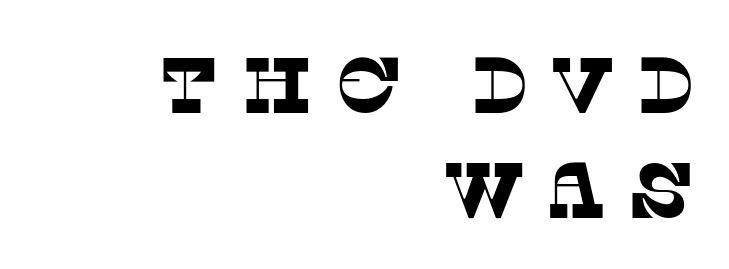
Each word looks stretched out because of the extra space between its letters. A serif font was chosen for this passage. Each line ends at the same right margin while the left side varies. A typesetter would call this proportional, since set widths differ per character.
